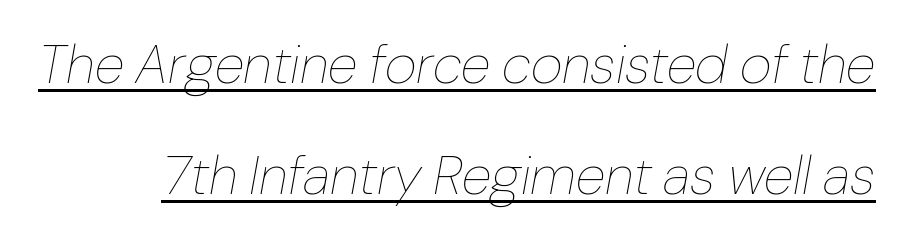
Q: Is the text bold? A: No.
Q: Is the text italic (slanted)? A: Yes, it leans right by about 10 degrees.
Q: Is the text underlined? A: Yes.
Q: Is the spacing between letters normal or unusually wide? A: Normal.
Q: Is the spacing between lines tight, normal or loose? A: Loose.
Q: Width (condensed, normal, or wide)? A: Normal.
Q: Stroke contrast? A: Low.
Q: x-height? A: Medium.
Q: Monospaced? A: No.
